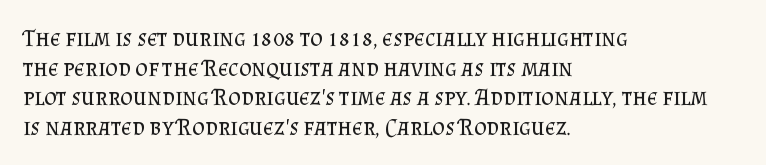
Words appear dense and cohesive because spacing is normal. Stem width sits at or under what a default text font uses. Honestly, there is no underline to notice here at all. The lettering stays uniformly vertical, giving the passage a roman look.
